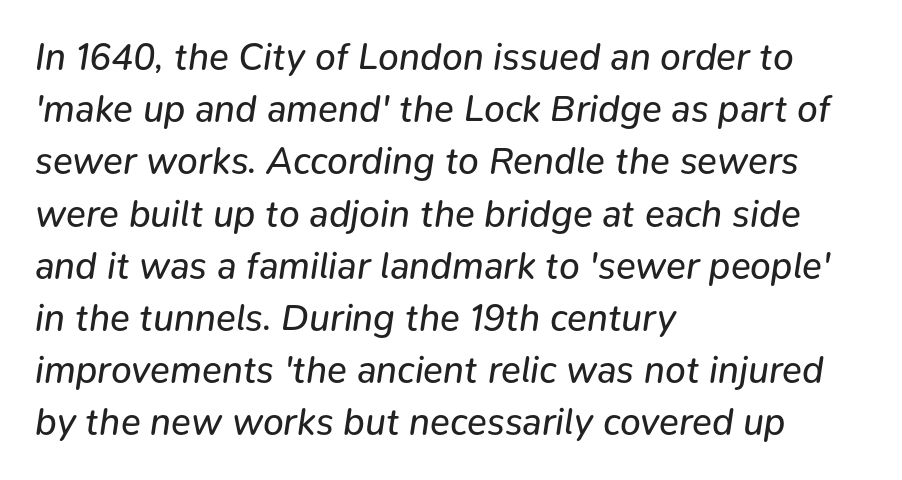
{"italic": "yes", "lean": "right", "slant_degrees": 9, "bold": "no", "weight": "regular", "width": "normal", "stroke_contrast": "low", "x_height": "medium", "monospaced": "no", "underline": "no", "align": "left", "line_spacing": "normal", "line_spacing_ratio": 1.41, "letter_spacing": "normal", "letter_spacing_em": 0.0, "glyph_px": 37}
